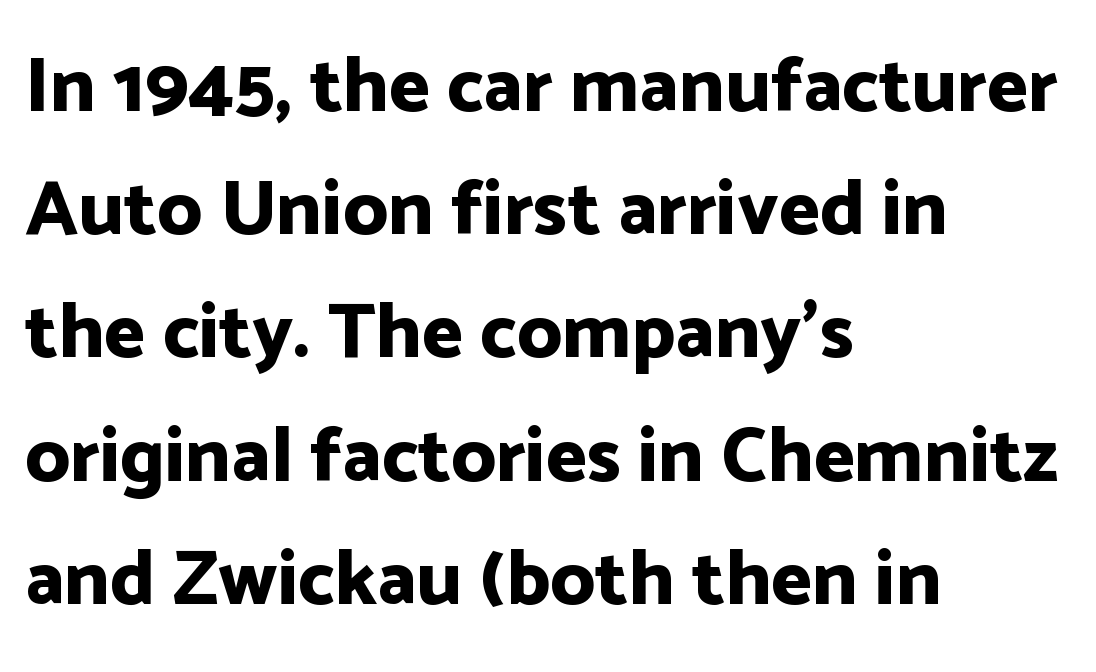
{"serif": "no", "italic": "no", "bold": "yes", "weight": "bold", "width": "normal", "stroke_contrast": "low", "x_height": "medium", "monospaced": "no", "underline": "no", "align": "left", "line_spacing": "normal", "line_spacing_ratio": 1.58, "letter_spacing": "normal", "letter_spacing_em": 0.0, "glyph_px": 78}
